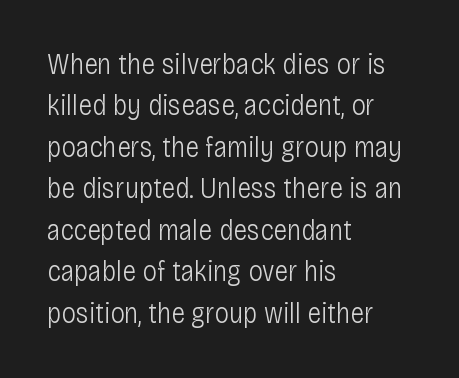
Q: Is the text bold? A: No.
Q: Is the text italic (slanted)? A: No, it is upright.
Q: Is the typeface a serif or a sans-serif typeface? A: Sans-serif.
Q: Is the text underlined? A: No.
Q: How is the paragraph aligned? A: Left-aligned.
Q: Is the spacing between letters normal or unusually wide? A: Normal.
Q: Is the spacing between lines tight, normal or loose? A: Normal.
Q: Width (condensed, normal, or wide)? A: Condensed.
Q: Stroke contrast? A: Low.
Q: x-height? A: Large.
Q: Monospaced? A: No.
